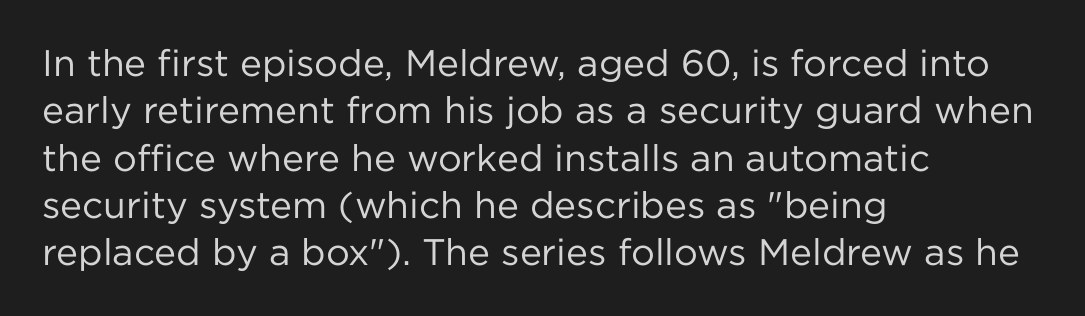
How would I describe the line gaps? Plain and ordinary. Check under the words: just untouched page. Glyph-to-glyph distance matches everyday printed text. Nope, no serifs anywhere on these letters.
